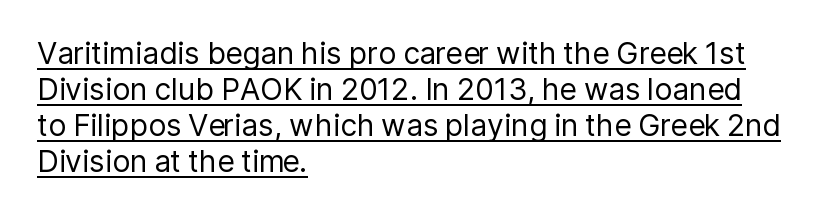
Look at the bottom of the vertical strokes: they stop flat, with no serifs. The specimen reads as upright at a glance. Quick note: underline on. Short note: letters normally spaced. Reading down the block, your eye returns to a fixed left position each line.
